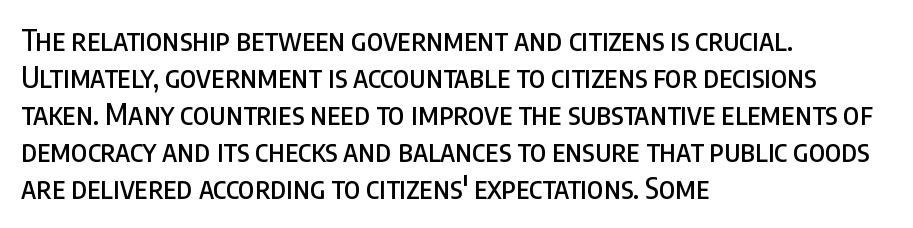
Q: Is the text italic (slanted)? A: No, it is upright.
Q: Is the typeface a serif or a sans-serif typeface? A: Sans-serif.
Q: Is the text underlined? A: No.
Q: How is the paragraph aligned? A: Left-aligned.
Q: Is the spacing between letters normal or unusually wide? A: Normal.
Q: Is the spacing between lines tight, normal or loose? A: Normal.
Q: Width (condensed, normal, or wide)? A: Condensed.
Q: Stroke contrast? A: Low.
Q: x-height? A: Large.
Q: Monospaced? A: No.
